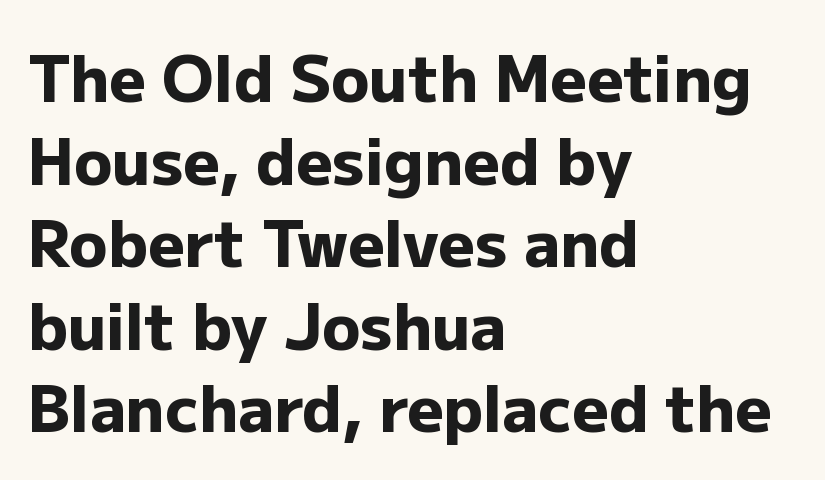
The image shows 63 px heavy sans-serif type, upright; set left-aligned, normal line spacing (1.31x), normal letter spacing, not underlined; low stroke contrast and a medium x-height.
